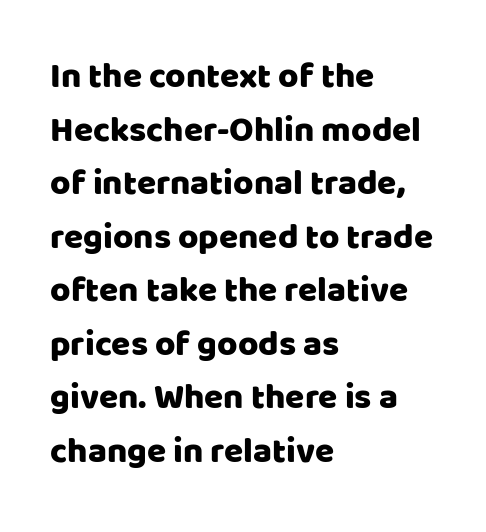
The image shows 35 px sans-serif type, upright; set left-aligned, normal line spacing (1.53x), normal letter spacing, not underlined; low stroke contrast and a large x-height.
